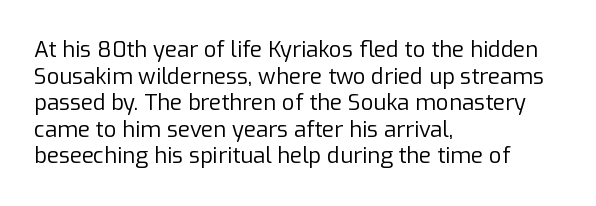
The image shows 22 px text type, upright; set left-aligned, line spacing 1.21x, normal letter spacing, not underlined.
